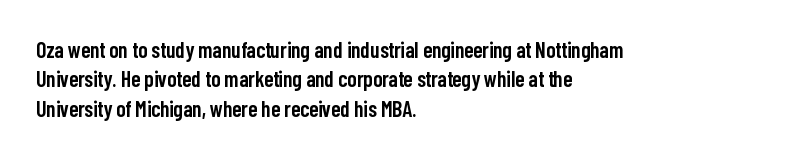
Notice how the passage keeps a crisp vertical edge on the left only. It's the straight-up-and-down kind of type. The zone under the glyphs is completely vacant. This is moderately heavy type, rendered in semibold. Compared with typical paragraphs, the rows here are spaced about the same.
